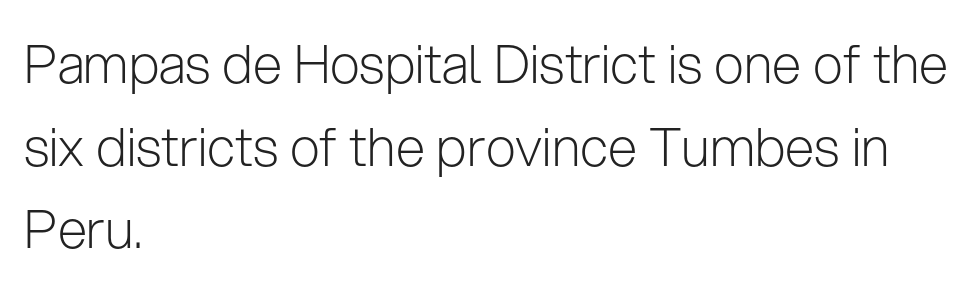
The typeface chosen for these lines omits serifs. The gaps between neighbouring characters are ordinary and unremarkable. The rendering anchors every line to the left-hand side. The glyphs are unaccompanied by any horizontal stroke below them. Whoever set this chose a conventional vertical rhythm. Italic? Not at all — the glyphs are vertical.
